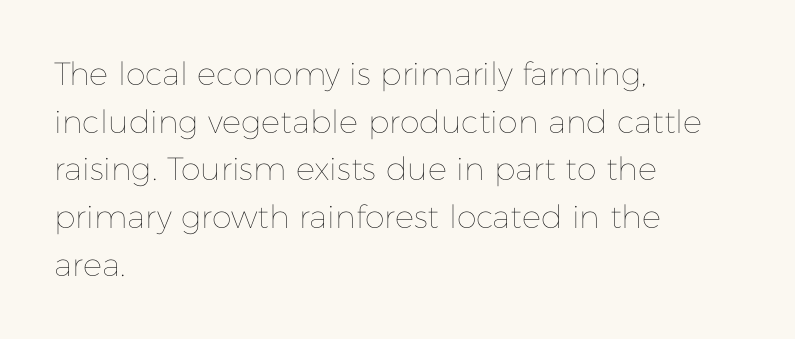
Q: Is the text bold? A: No.
Q: Is the text italic (slanted)? A: No, it is upright.
Q: Is the text underlined? A: No.
Q: How is the paragraph aligned? A: Left-aligned.
Q: Is the spacing between letters normal or unusually wide? A: Normal.
Q: Is the spacing between lines tight, normal or loose? A: Normal.
Q: Width (condensed, normal, or wide)? A: Normal.
Q: Stroke contrast? A: Low.
Q: x-height? A: Medium.
Q: Monospaced? A: No.
